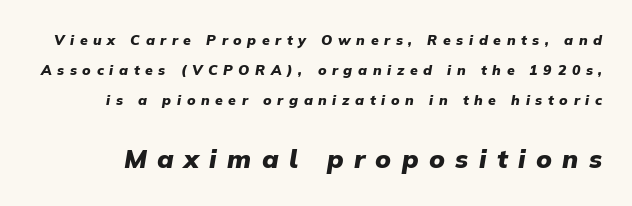
The image shows 26 px bold type, italic (leaning right); set loose line spacing (2.15x), unusually wide letter spacing (+0.4 em), not underlined; the second (bottom) block is 1.86x larger.
